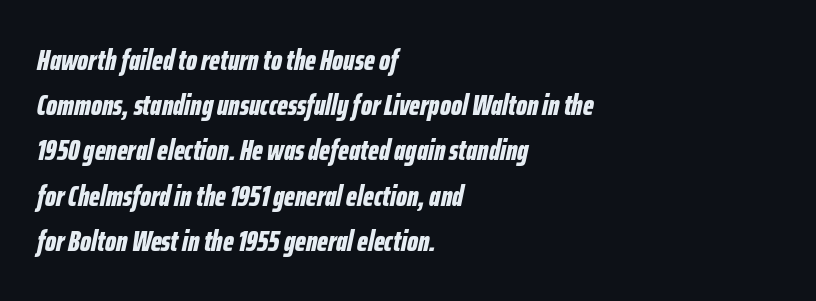
{"italic": "yes", "lean": "right", "slant_degrees": 12, "bold": "yes", "weight": "bold", "width": "condensed", "stroke_contrast": "low", "x_height": "medium", "monospaced": "no", "underline": "no", "align": "left", "line_spacing": "normal", "line_spacing_ratio": 1.56, "letter_spacing": "normal", "letter_spacing_em": 0.0, "glyph_px": 29}
